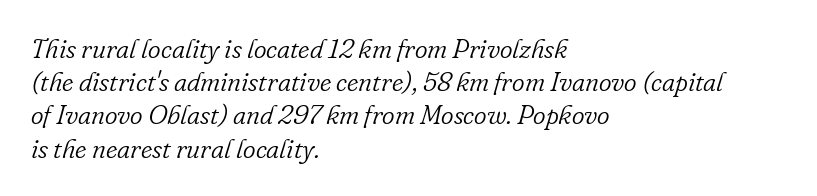
Just letters on the line, the space beneath them empty. Weight: in the light-to-regular range. Honestly, the letter spacing is just normal — you wouldn't notice it. Does the copy run flush right? No — it runs flush left.
